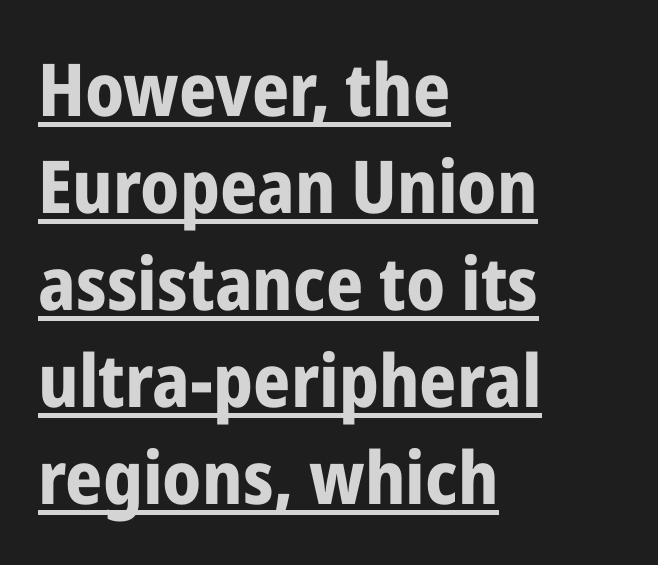
The image shows 73 px bold, condensed sans-serif type, upright; set left-aligned, normal line spacing (1.33x), normal letter spacing, underlined; low stroke contrast and a medium x-height.
